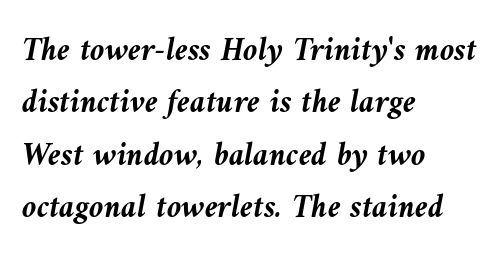
The image shows 33 px semibold type, italic (leaning left); set left-aligned, normal line spacing (1.59x), normal letter spacing, not underlined; medium stroke contrast and a medium x-height.
